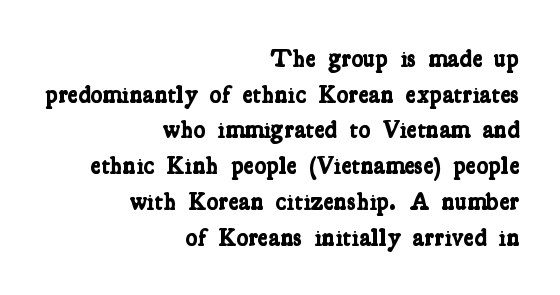
{"bold": "yes", "underline": "no", "align": "right", "line_spacing": "normal", "line_spacing_ratio": 1.43, "letter_spacing": "normal", "letter_spacing_em": 0.0, "glyph_px": 25}
